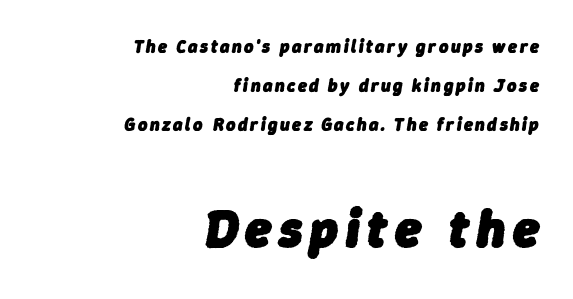
{"italic": "yes", "lean": "right", "slant_degrees": 9, "bold": "yes", "weight": "heavy", "width": "normal", "stroke_contrast": "low", "x_height": "medium", "monospaced": "no", "underline": "no", "align": "right", "line_spacing": "loose", "line_spacing_ratio": 2.16, "larger_block": "second", "size_ratio": 2.94, "glyph_px": 53}
